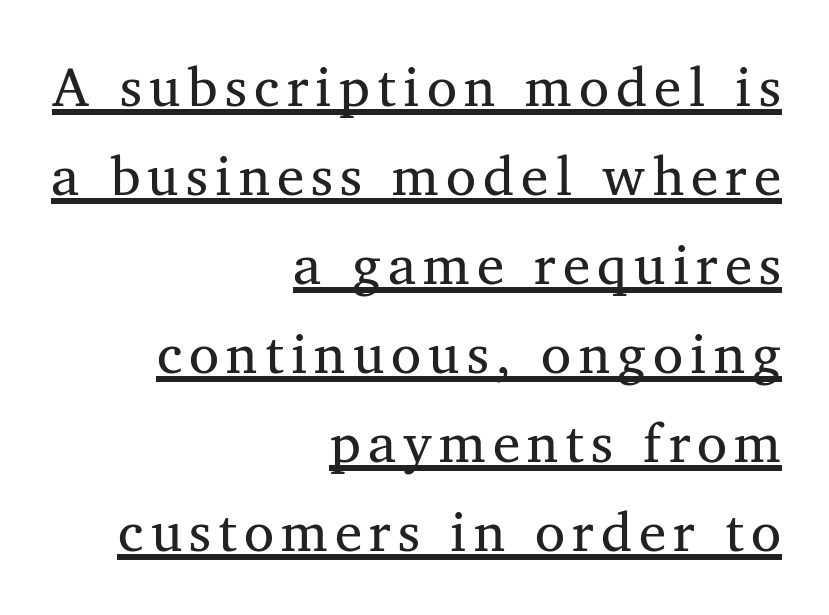
{"serif": "yes", "bold": "no", "weight": "regular", "width": "normal", "stroke_contrast": "medium", "x_height": "medium", "monospaced": "no", "underline": "yes", "align": "right", "line_spacing": "normal", "line_spacing_ratio": 1.62, "glyph_px": 55}
